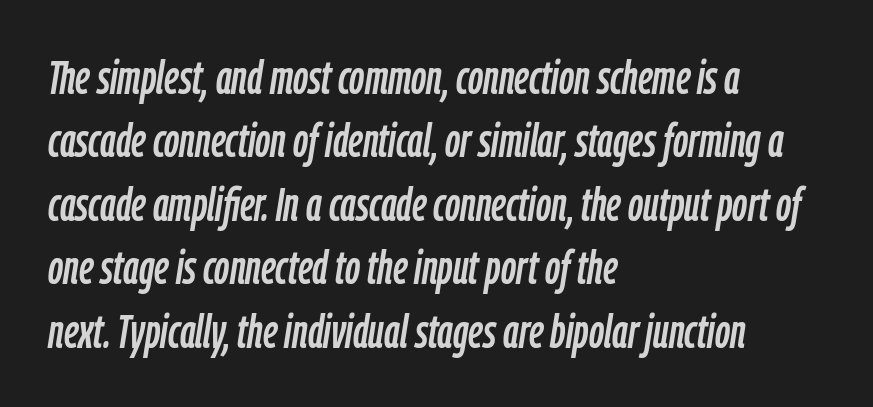
The image shows 47 px condensed type, italic (leaning right); set left-aligned, normal line spacing (1.35x), normal letter spacing, not underlined; low stroke contrast and a medium x-height.
